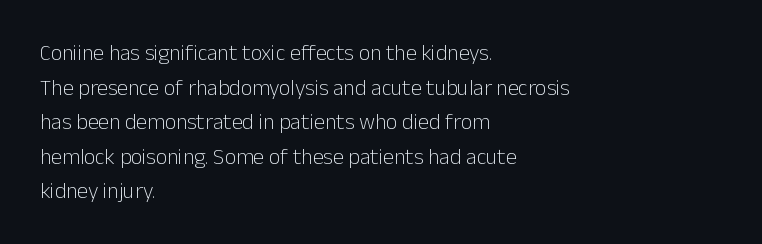
{"italic": "no", "bold": "no", "underline": "no", "align": "left", "line_spacing": "normal", "line_spacing_ratio": 1.57, "letter_spacing": "normal", "letter_spacing_em": 0.0, "glyph_px": 22}
